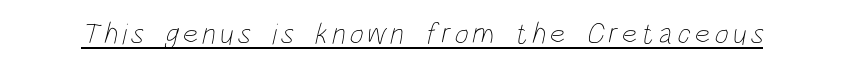
The image shows 30 px thin, condensed type; set underlined; low stroke contrast and a large x-height.
